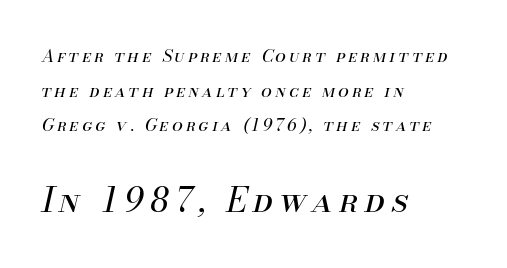
A typesetter would call this leading open, well beyond the default. Quick note: italic. The weight would be labelled regular, book, light, or lighter still. These lines are rendered in a variable-pitch font.
